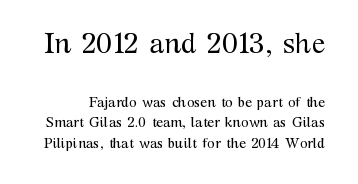
The image shows 28 px regular-weight serif type, upright; set normal line spacing (1.47x), normal letter spacing, not underlined; the first (top) block is 2.0x larger; medium stroke contrast and a medium x-height.
